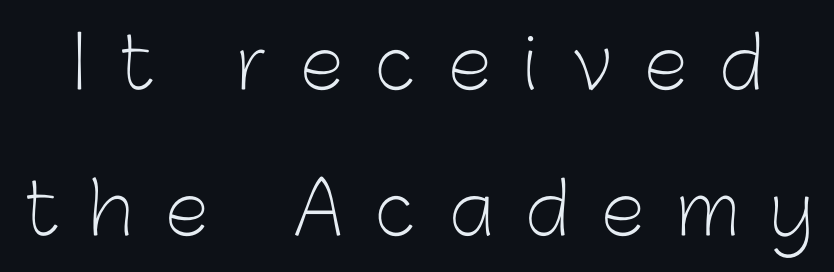
Observe the wide spacing: letters keep a clear distance from each other. One glance says open: line gaps are wider than usual. The words here are not underlined. Proportional: the letters do not fall into vertical columns. Is this a sans? Yes — the strokes have no serifs. Ascenders rise straight up at ninety degrees.
